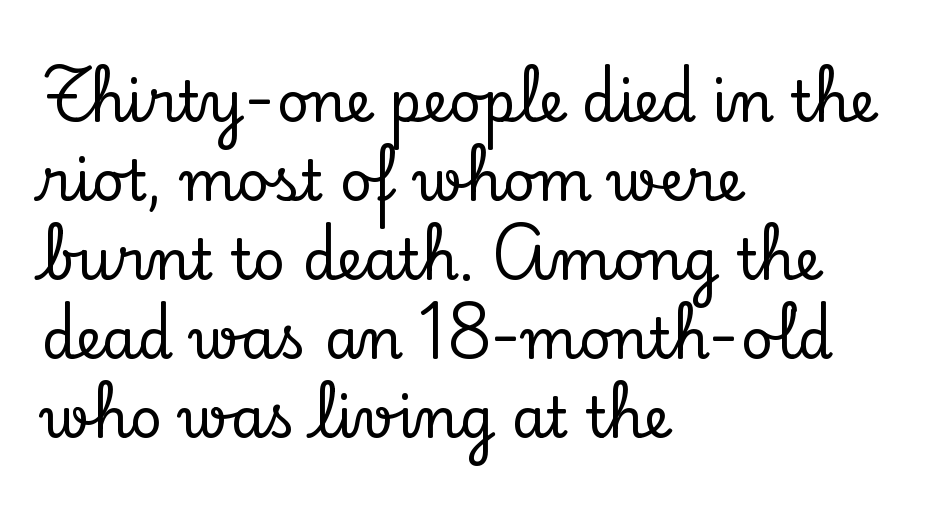
{"serif": "yes", "italic": "no", "width": "normal", "stroke_contrast": "low", "x_height": "small", "monospaced": "no", "underline": "no", "align": "left", "line_spacing": "normal", "line_spacing_ratio": 1.41, "letter_spacing": "normal", "letter_spacing_em": 0.0, "glyph_px": 56}
